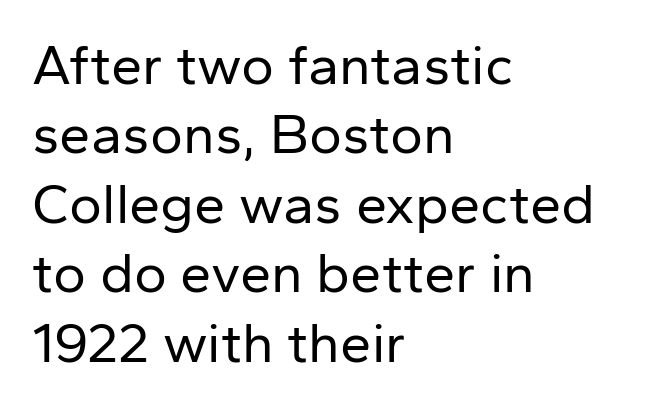
If you drew a line through each stem, it would be perfectly vertical. The passage shown is not underscored anywhere. Typographically, this falls in the sans-serif category. Here the glyphs are tracked normally, forming tight word shapes. You could not count columns in this text — the font is proportionally spaced. Weight: regular or lighter.
